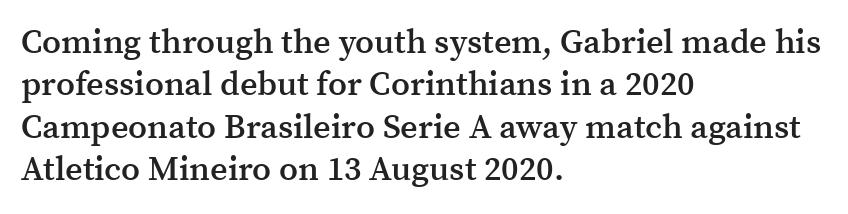
Leading: standard. You can tell from the footed stems that serif type was used. Type without underlining. Line starts are locked; line ends wander. The passage shown is typed in a proportional face where columns would drift.
